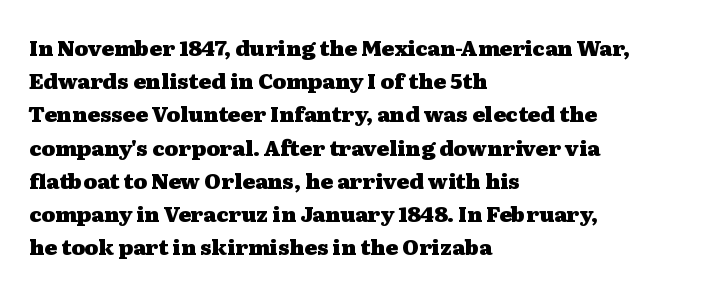
{"italic": "no", "bold": "yes", "underline": "no", "align": "left", "line_spacing": "normal", "line_spacing_ratio": 1.58, "letter_spacing": "normal", "letter_spacing_em": 0.0, "glyph_px": 21}
